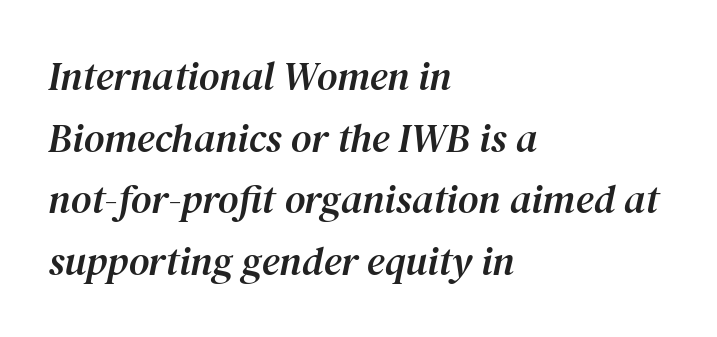
Q: Is the text italic (slanted)? A: Yes, it leans right by about 12 degrees.
Q: Is the typeface a serif or a sans-serif typeface? A: Serif.
Q: Is the text underlined? A: No.
Q: How is the paragraph aligned? A: Left-aligned.
Q: Is the spacing between letters normal or unusually wide? A: Normal.
Q: Is the spacing between lines tight, normal or loose? A: Normal.
Q: Width (condensed, normal, or wide)? A: Normal.
Q: Stroke contrast? A: Medium.
Q: x-height? A: Medium.
Q: Monospaced? A: No.
